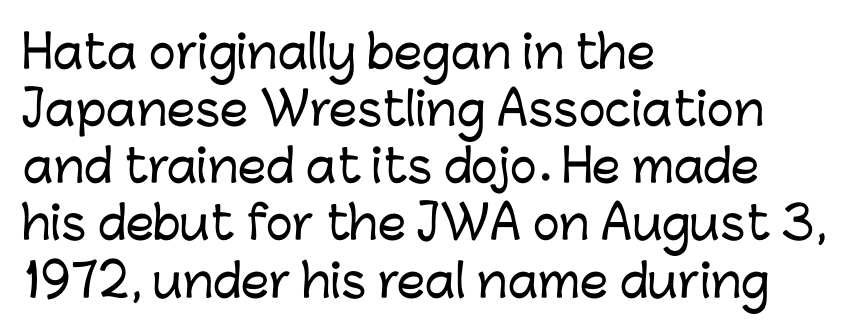
{"serif": "no", "italic": "no", "width": "normal", "stroke_contrast": "low", "x_height": "medium", "monospaced": "no", "underline": "no", "align": "left", "line_spacing": "normal", "line_spacing_ratio": 1.27, "letter_spacing": "normal", "letter_spacing_em": 0.0, "glyph_px": 45}
